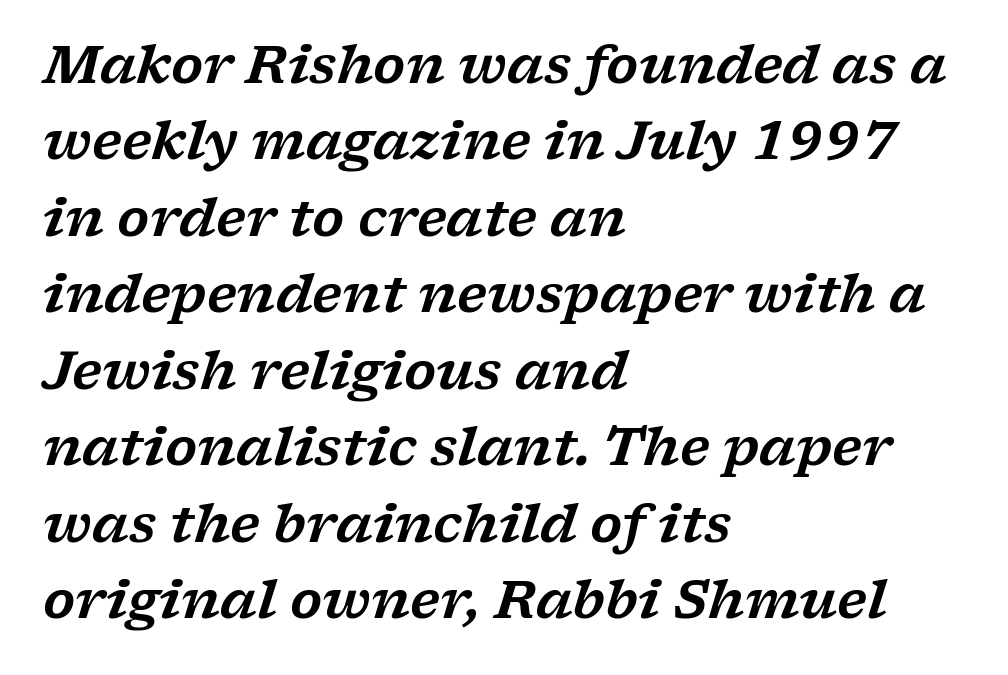
In terms of leading, this rendering sits right in the middle. Serifs: yes, visible at the terminals of the letterforms. The type is set solid horizontally, with unmodified tracking. A typesetter would call this proportional, since set widths differ per character. A clean baseline with only descenders dipping below it. Style check: oblique.
